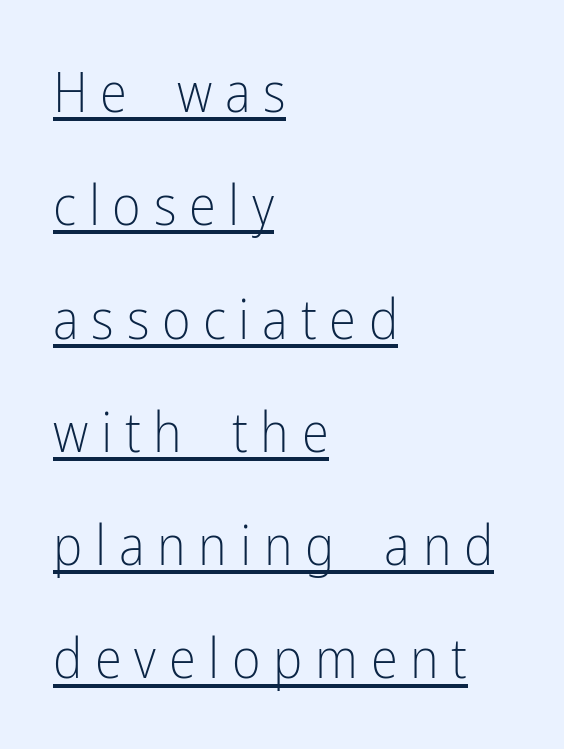
The image shows 55 px light, condensed sans-serif type, upright; set left-aligned, loose line spacing (2.06x), unusually wide letter spacing (+0.23 em), underlined; low stroke contrast and a medium x-height.
